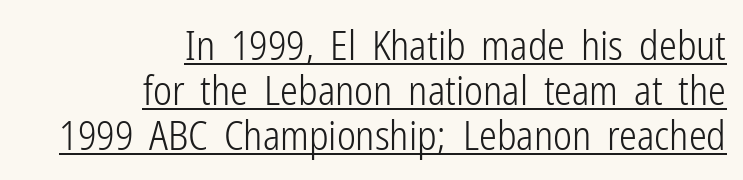
{"serif": "no", "italic": "no", "bold": "no", "weight": "light", "width": "condensed", "stroke_contrast": "low", "x_height": "medium", "monospaced": "no", "underline": "yes", "align": "right", "line_spacing": "tight", "line_spacing_ratio": 1.13, "letter_spacing": "normal", "letter_spacing_em": 0.0, "glyph_px": 40}
